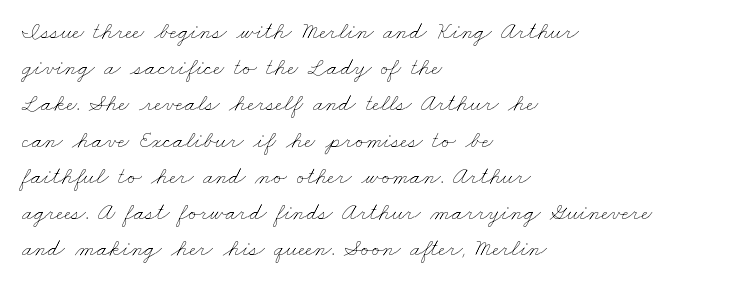
The image shows 24 px text type; set left-aligned, normal line spacing (1.51x), normal letter spacing, not underlined.
